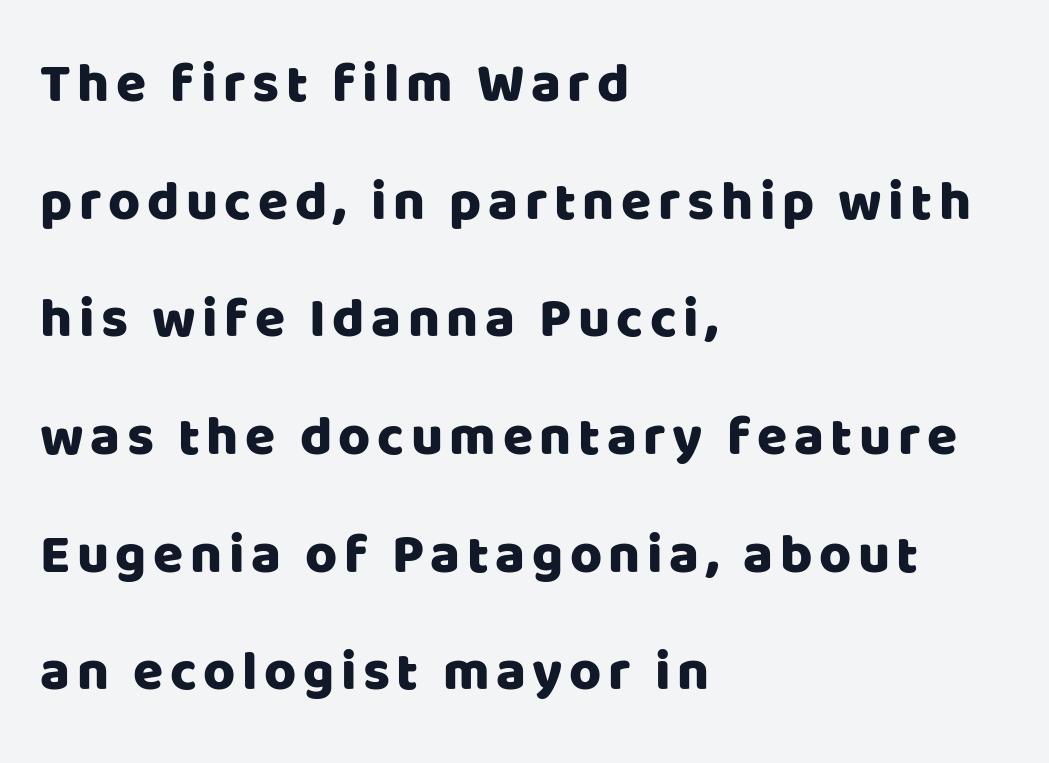
The passage shown is typed in a proportional face where columns would drift. This rendering features lettering with no underline. In terms of posture, this sample is upright. Regarding leading, the lines here are spaced well apart. The typeface chosen for these lines omits serifs. This sample is left-justified, so line endings fall wherever the words run out.
